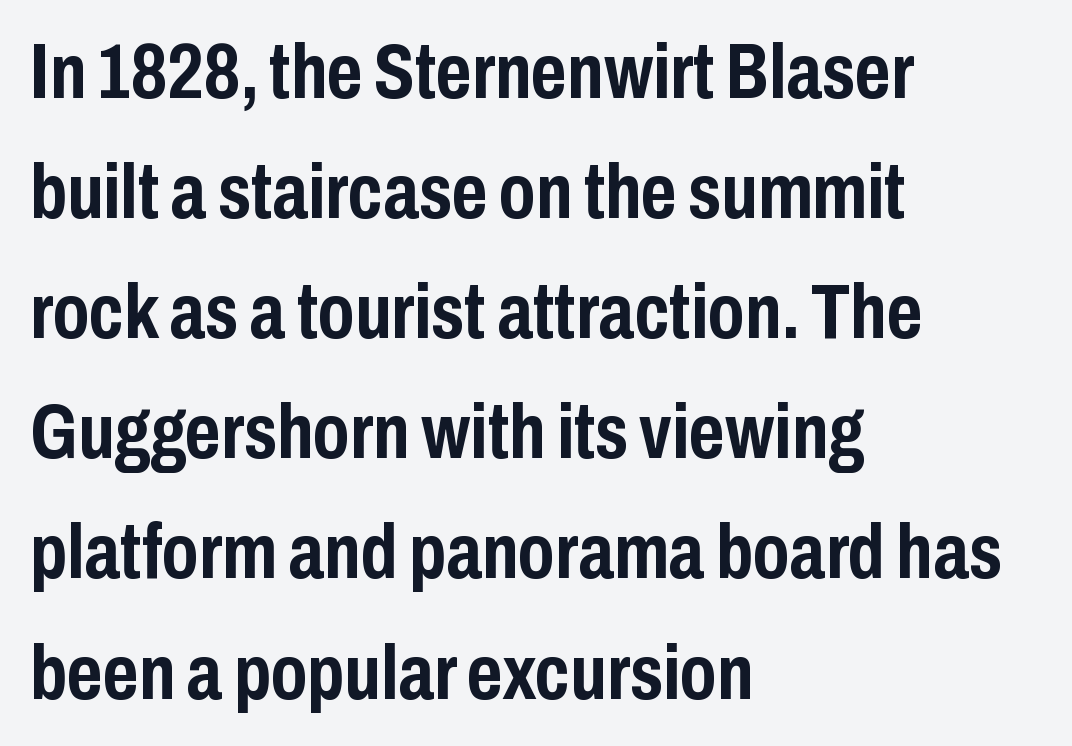
{"serif": "no", "italic": "no", "bold": "yes", "weight": "semibold", "width": "condensed", "stroke_contrast": "low", "x_height": "medium", "monospaced": "no", "underline": "no", "align": "left", "line_spacing": "normal", "line_spacing_ratio": 1.56, "letter_spacing": "normal", "letter_spacing_em": 0.0, "glyph_px": 77}
